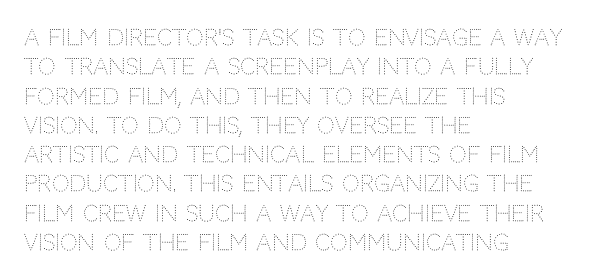
{"italic": "no", "bold": "no", "underline": "no", "align": "left", "line_spacing": "normal", "line_spacing_ratio": 1.33, "letter_spacing": "normal", "letter_spacing_em": 0.0, "glyph_px": 22}
